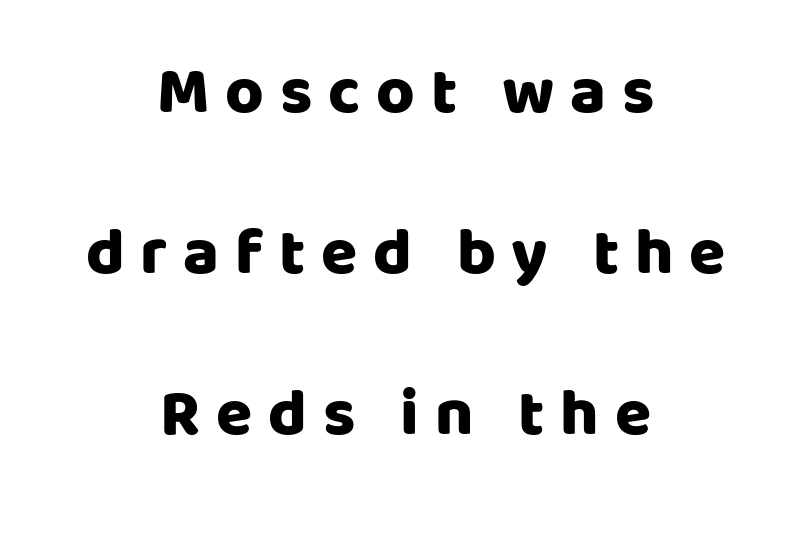
This is sans-serif lettering, the kind often seen on screens and signage. Anything drawn beneath the words? Only blank space. Unlike italic type, these characters show no tilt at all. Between one letter and the next there's a generous, obvious gap. A typesetter would call this proportional, since set widths differ per character.
